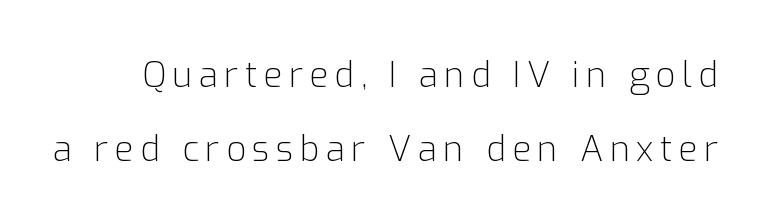
Q: Is the text bold? A: No.
Q: Is the text italic (slanted)? A: No, it is upright.
Q: Is the typeface a serif or a sans-serif typeface? A: Sans-serif.
Q: Is the text underlined? A: No.
Q: Is the spacing between lines tight, normal or loose? A: Loose.
Q: Width (condensed, normal, or wide)? A: Normal.
Q: Stroke contrast? A: Low.
Q: x-height? A: Medium.
Q: Monospaced? A: No.
